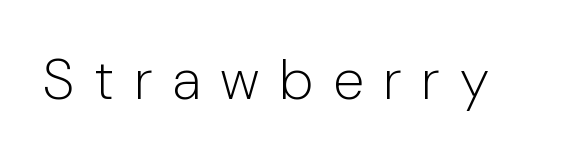
{"serif": "no", "italic": "no", "bold": "no", "weight": "light", "width": "normal", "stroke_contrast": "low", "x_height": "medium", "monospaced": "no", "underline": "no", "letter_spacing": "wide", "letter_spacing_em": 0.35, "glyph_px": 56}
